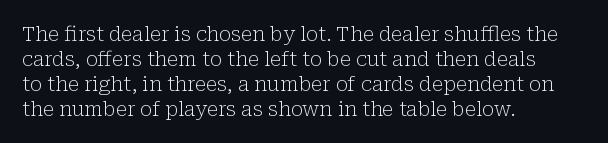
Underline: absent. These glyphs show unthickened strokes, regular width or finer. The leading is moderate, giving the passage an even texture. Upright lettering throughout.
